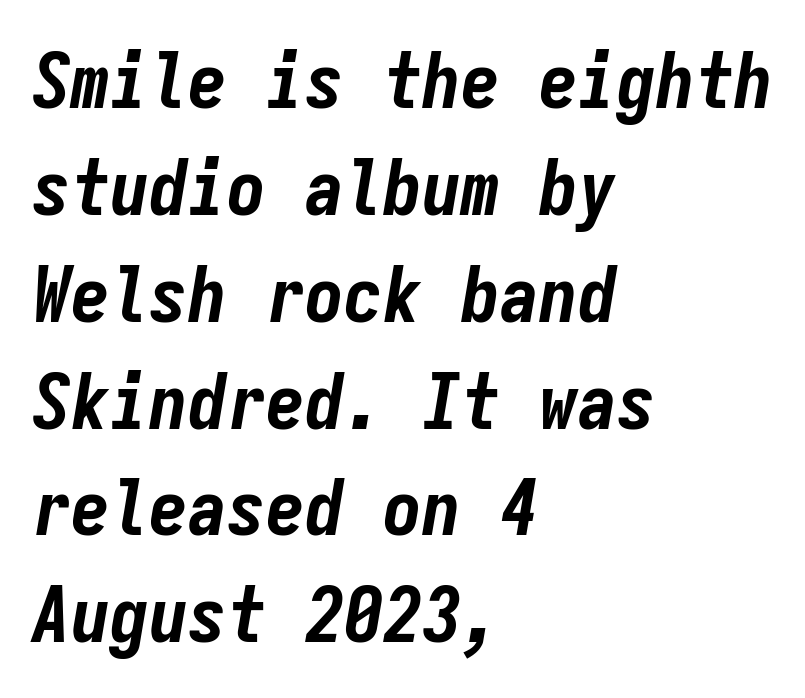
Line spacing here is normal. You can tell it's italic because the verticals aren't actually vertical. The rag falls on the right side of this text block. The words here are not underlined. Look at the stroke-to-counter ratio: heavy, a bold.
